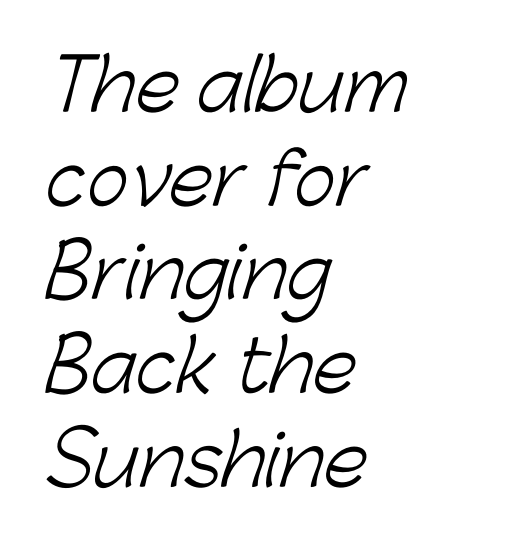
Underline: absent. Each letter keeps its own natural width here, so spacing adapts to shape. There is no visible air inserted between adjacent glyphs. The ragged edge is on the right, which tells us the setting is flush left. If you measured baseline to baseline, you'd find a middling distance.
